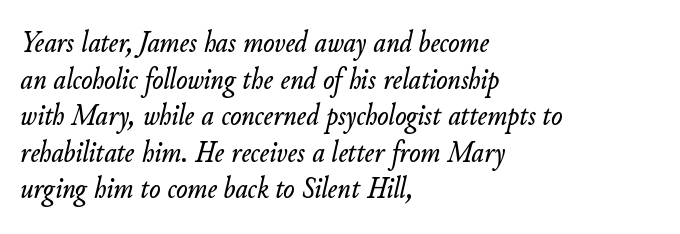
The image shows 30 px text type, italic (leaning right); set left-aligned, line spacing 1.22x, normal letter spacing, not underlined; low stroke contrast and a small x-height.
